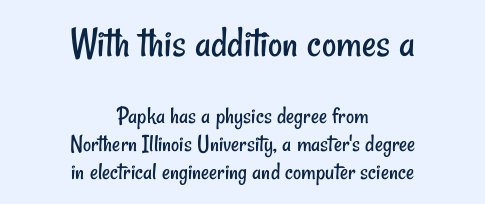
Think of a printed novel: that variable character pitch is what you see here. No chunkiness to these letters — they're not bold. The words here are not underlined. Horizontally, the lines are justified to the midpoint only. The characters display no serif detailing; their extremities are plain.
